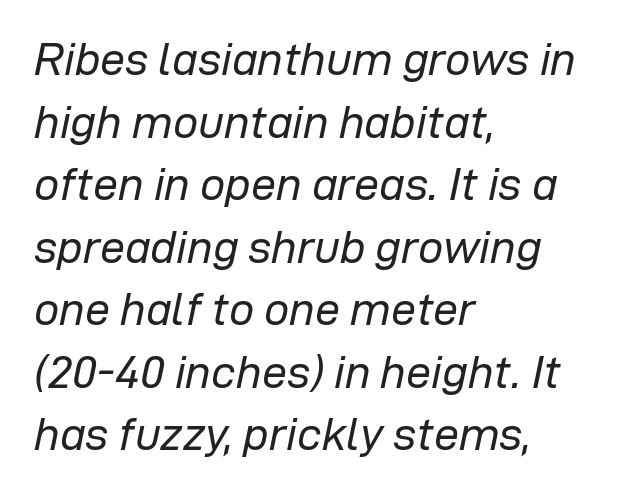
{"italic": "yes", "lean": "right", "slant_degrees": 12, "bold": "no", "weight": "regular", "width": "normal", "stroke_contrast": "low", "x_height": "medium", "monospaced": "no", "underline": "no", "align": "left", "line_spacing": "normal", "line_spacing_ratio": 1.39, "letter_spacing": "normal", "letter_spacing_em": 0.0, "glyph_px": 45}
